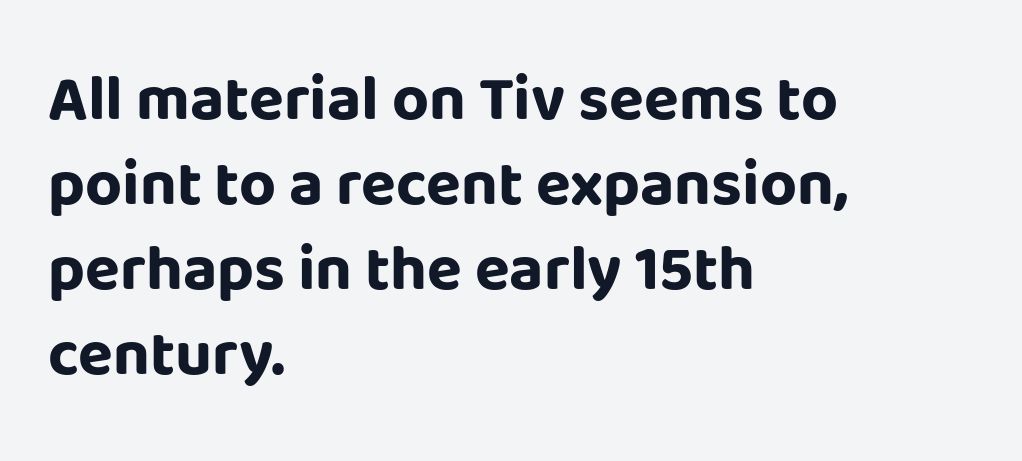
Q: Is the text bold? A: Yes.
Q: Is the text italic (slanted)? A: No, it is upright.
Q: Is the typeface a serif or a sans-serif typeface? A: Sans-serif.
Q: Is the text underlined? A: No.
Q: How is the paragraph aligned? A: Left-aligned.
Q: Is the spacing between letters normal or unusually wide? A: Normal.
Q: Is the spacing between lines tight, normal or loose? A: Normal.
Q: Width (condensed, normal, or wide)? A: Normal.
Q: Stroke contrast? A: Low.
Q: x-height? A: Large.
Q: Monospaced? A: No.
